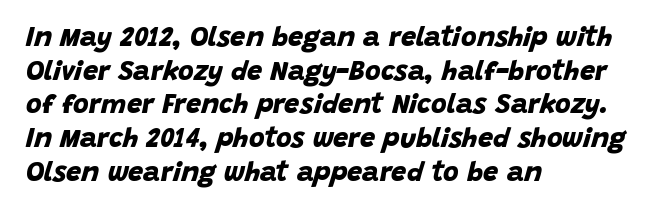
The image shows 27 px bold type; set left-aligned, normal line spacing (1.25x), normal letter spacing, not underlined.
